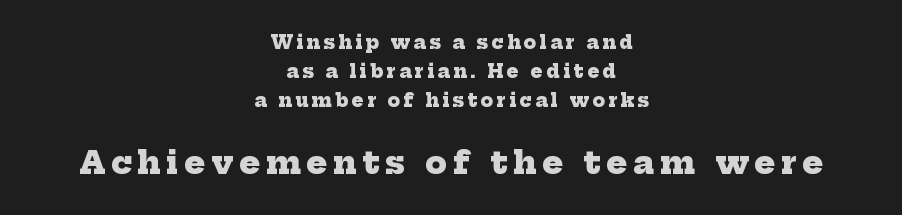
If you folded the block vertically in half, each line would mirror itself in length. Two sizes are in play, and the larger belongs to the second block. The specimen omits any rule beneath the text block's lines. Note the varied advance widths — an 'i' is clearly narrower than an 'm'. Weight check: bold — yes, fully.
